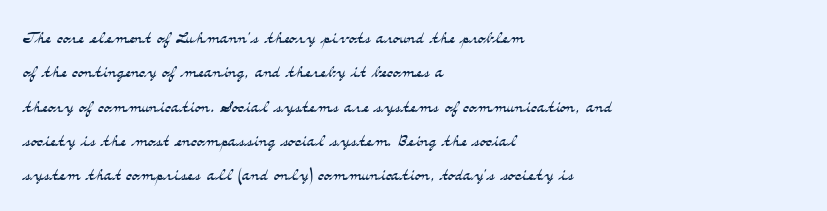
The vertical gap from one line to the next is medium. Horizontal alignment here is leftward, the default for most running prose. The gaps between neighbouring characters are ordinary and unremarkable. Weight: regular or lighter.
